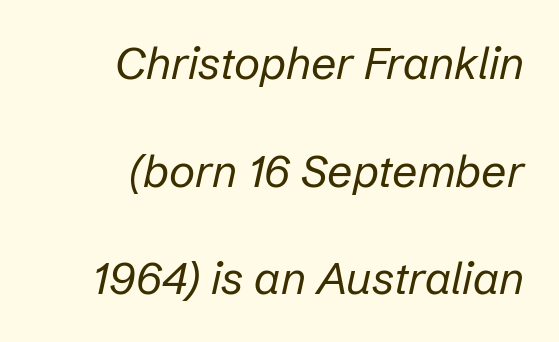
Q: Is the text bold? A: No.
Q: Is the text italic (slanted)? A: Yes, it leans right by about 12 degrees.
Q: Is the text underlined? A: No.
Q: How is the paragraph aligned? A: Right-aligned.
Q: Is the spacing between letters normal or unusually wide? A: Normal.
Q: Is the spacing between lines tight, normal or loose? A: Loose.
Q: Width (condensed, normal, or wide)? A: Normal.
Q: Stroke contrast? A: Low.
Q: x-height? A: Medium.
Q: Monospaced? A: No.
